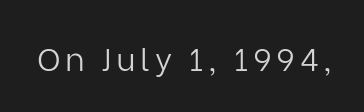
Are there feet on the stems? There aren't — it's a sans. Just letters on the line, the space beneath them empty. The lettering stays uniformly vertical, giving the passage a roman look. The weight tops out at a normal text grade. Character widths vary here, with narrow letters taking less room than wide ones.
